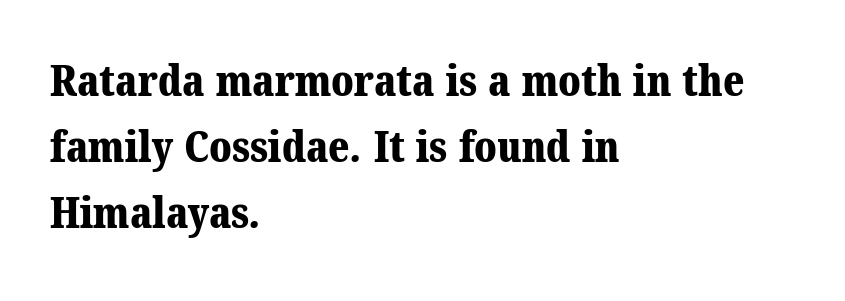
How heavy is the stroke? Heavy — this is a bold. Evenly set lines give the paragraph a standard silhouette. Underlining? Definitely not there. The paragraph has a hard left edge and a soft right edge. Note the varied advance widths — an 'i' is clearly narrower than an 'm'. The rendering shows small feet on the letterforms — a serif design.
